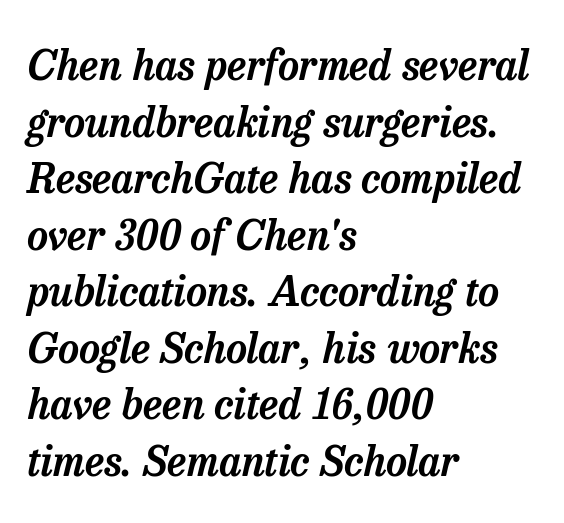
The image shows 41 px serif type, italic (leaning right); set left-aligned, normal line spacing (1.38x), normal letter spacing, not underlined; low stroke contrast and a medium x-height.
